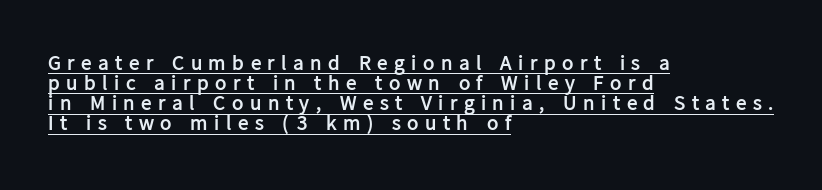
{"italic": "no", "bold": "yes", "underline": "yes", "align": "left", "line_spacing": "tight", "line_spacing_ratio": 0.96, "letter_spacing": "wide", "letter_spacing_em": 0.31, "glyph_px": 21}
